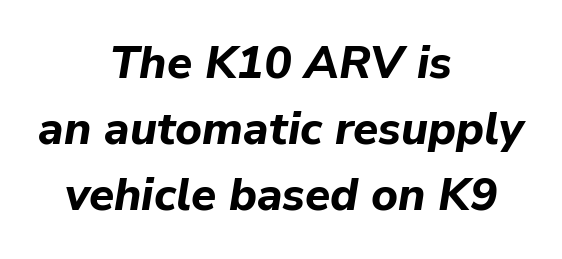
Note the varied advance widths — an 'i' is clearly narrower than an 'm'. The lines in this sample share a center point and differ in where they start and stop. Just letters on the line, the space beneath them empty. Does extra space separate the letters? No, they use regular spacing. The leading is moderate, giving the passage an even texture.
